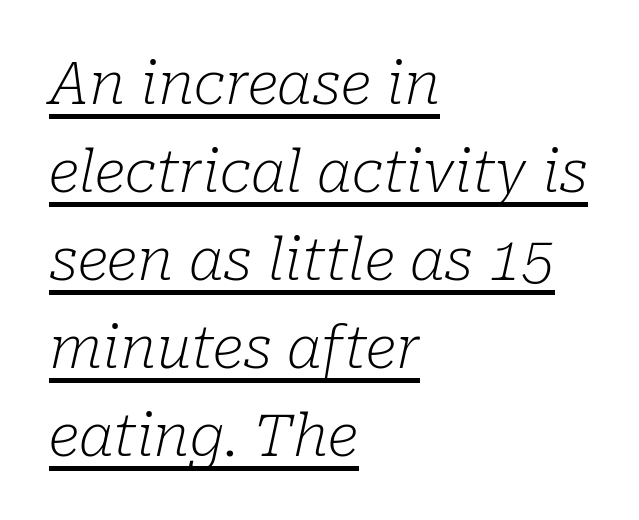
{"serif": "yes", "italic": "yes", "lean": "right", "slant_degrees": 10, "bold": "no", "weight": "light", "width": "normal", "stroke_contrast": "low", "x_height": "medium", "monospaced": "no", "underline": "yes", "align": "left", "line_spacing": "normal", "line_spacing_ratio": 1.49, "letter_spacing": "normal", "letter_spacing_em": 0.0, "glyph_px": 59}
